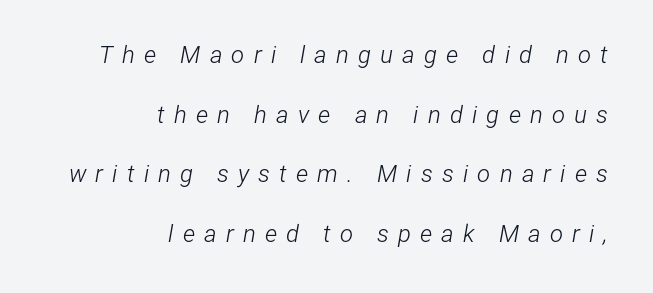
Q: Is the text bold? A: No.
Q: Is the text italic (slanted)? A: Yes, it leans right by about 12 degrees.
Q: Is the text underlined? A: No.
Q: How is the paragraph aligned? A: Right-aligned.
Q: Is the spacing between letters normal or unusually wide? A: Unusually wide.
Q: Is the spacing between lines tight, normal or loose? A: Loose.
